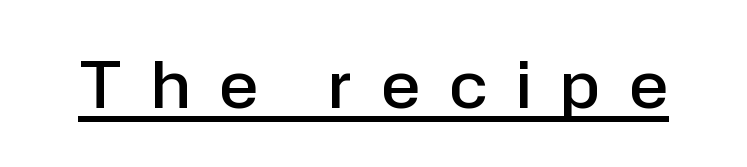
{"serif": "no", "italic": "no", "bold": "semi", "weight": "semibold", "width": "normal", "stroke_contrast": "low", "x_height": "medium", "monospaced": "no", "underline": "yes", "letter_spacing": "wide", "letter_spacing_em": 0.47, "glyph_px": 64}
